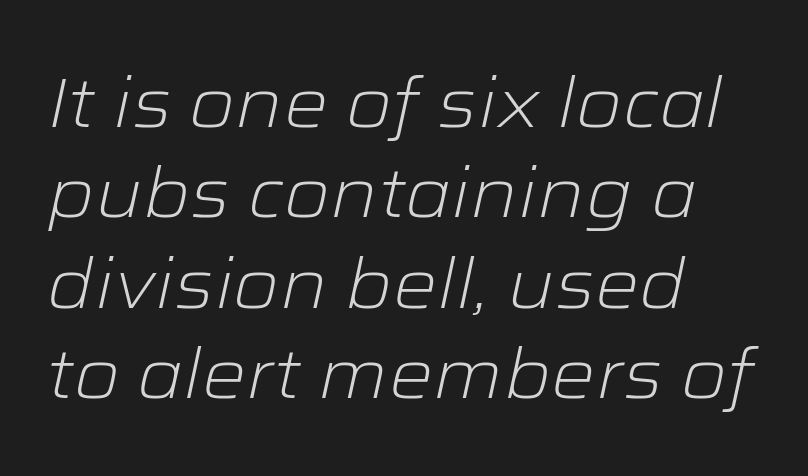
The passage is arranged the way most books set body copy — flush left. A light-to-regular cut is what we see here. You could not count columns in this text — the font is proportionally spaced. Is the letter spacing exaggerated? No — it looks like the ordinary default.
